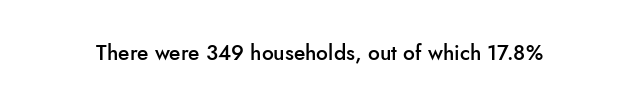
{"italic": "no", "bold": "semi", "underline": "no", "letter_spacing": "normal", "letter_spacing_em": 0.0, "glyph_px": 21}
